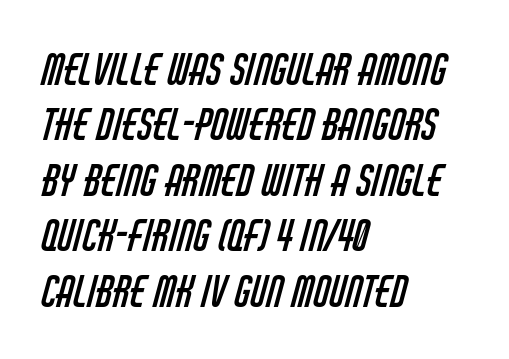
Q: Is the text bold? A: No.
Q: Is the typeface a serif or a sans-serif typeface? A: Sans-serif.
Q: Is the text underlined? A: No.
Q: How is the paragraph aligned? A: Left-aligned.
Q: Is the spacing between letters normal or unusually wide? A: Normal.
Q: Is the spacing between lines tight, normal or loose? A: Normal.
Q: Width (condensed, normal, or wide)? A: Condensed.
Q: Stroke contrast? A: Low.
Q: x-height? A: Large.
Q: Monospaced? A: No.
